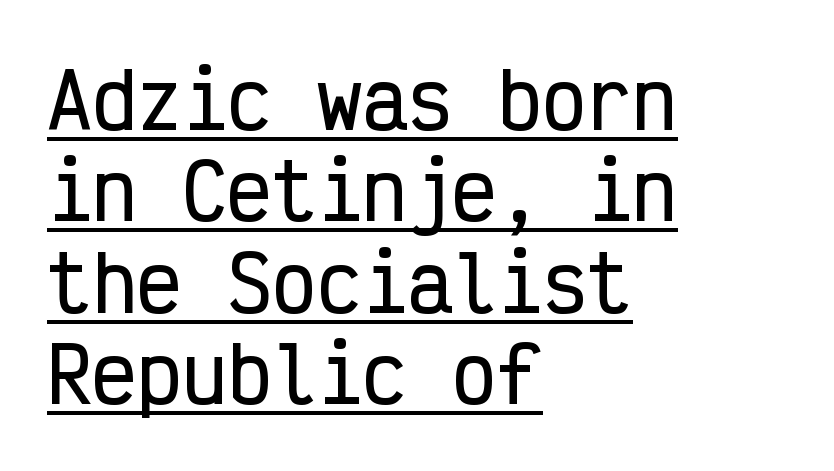
Q: Is the text italic (slanted)? A: No, it is upright.
Q: Is the typeface a serif or a sans-serif typeface? A: Sans-serif.
Q: Is the text underlined? A: Yes.
Q: How is the paragraph aligned? A: Left-aligned.
Q: Is the spacing between letters normal or unusually wide? A: Normal.
Q: Width (condensed, normal, or wide)? A: Condensed.
Q: Stroke contrast? A: Low.
Q: x-height? A: Medium.
Q: Monospaced? A: Yes.
